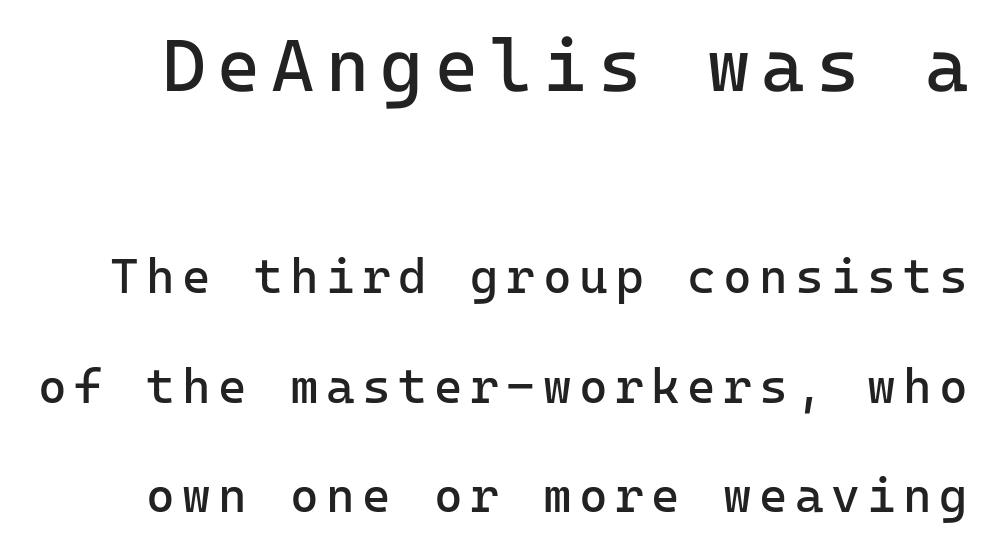
Q: Is the text bold? A: No.
Q: Is the text italic (slanted)? A: No, it is upright.
Q: Is the typeface a serif or a sans-serif typeface? A: Sans-serif.
Q: Is the text underlined? A: No.
Q: Is the spacing between lines tight, normal or loose? A: Loose.
Q: Which block of text is set in a larger size, the first (top) or the second (bottom)? A: The first (top) one.
Q: Width (condensed, normal, or wide)? A: Normal.
Q: Stroke contrast? A: Low.
Q: x-height? A: Medium.
Q: Monospaced? A: Yes.
